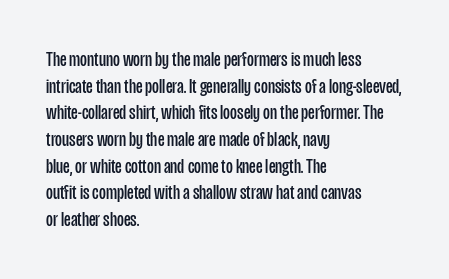
Summary of weight: not heavy and not bold. The vertical gap from one line to the next is medium. The type is set solid horizontally, with unmodified tracking. No italicization has been applied; the sample stays upright. The paragraph shown leans on its left margin. The gap between lines stays unmarked.
